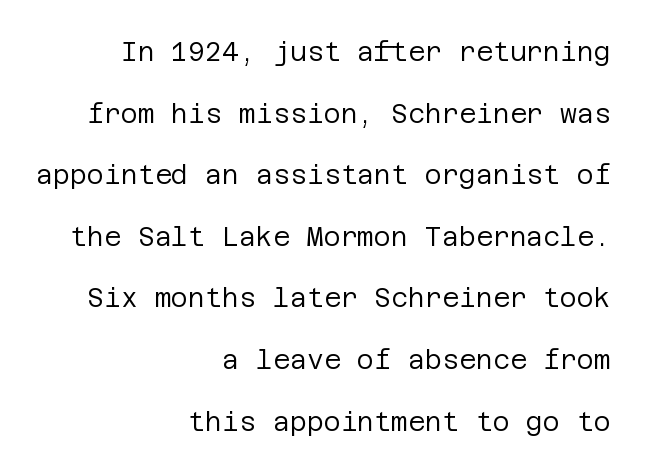
Is there any slant? The stems are plumb. Nothing unusual about the tracking: characters are spaced as the font intends. Leading is clearly above the norm, producing a sparse column. Bold? No — there's no thickening of the strokes.
